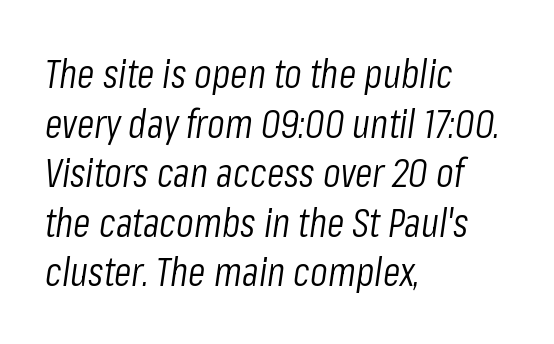
Plain, unruled lines of type. Would a proofreader flag this as italicized? Yes. You could not count columns in this text — the font is proportionally spaced. No heavy texture on the line: the type isn't bold. The setting favours the left margin, as ordinary paragraphs usually do.
